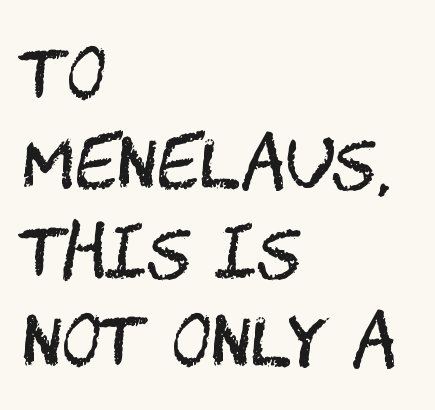
The image shows 69 px regular-weight, condensed sans-serif type, upright; set left-aligned, normal line spacing (1.29x), normal letter spacing, not underlined; medium stroke contrast and a large x-height.
